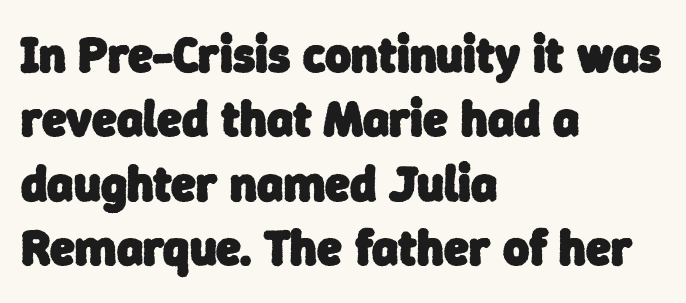
Q: Is the text bold? A: Yes.
Q: Is the typeface a serif or a sans-serif typeface? A: Sans-serif.
Q: Is the text underlined? A: No.
Q: How is the paragraph aligned? A: Left-aligned.
Q: Is the spacing between letters normal or unusually wide? A: Normal.
Q: Is the spacing between lines tight, normal or loose? A: Normal.
Q: Width (condensed, normal, or wide)? A: Normal.
Q: Stroke contrast? A: Low.
Q: x-height? A: Medium.
Q: Monospaced? A: No.
